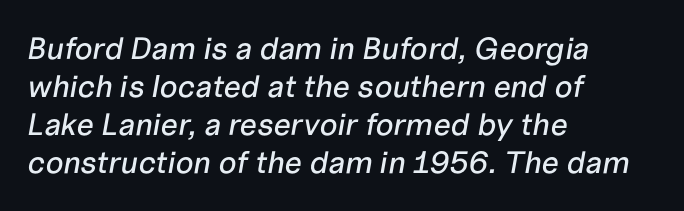
Observe the lean: these are italic letterforms. No word sits above an underline. Default kerning and tracking; the words read as compact shapes. Character widths vary here, with narrow letters taking less room than wide ones. Layout note: lines flush left.
